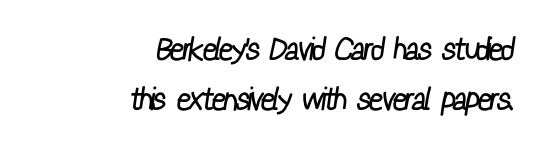
You can tell from the bare stems that sans-serif type was used. No heavy texture on the line: the type isn't bold. Spacing verdict: proportional, widths tailored to each character. Compared with typical paragraphs, the rows here are spaced about the same.
